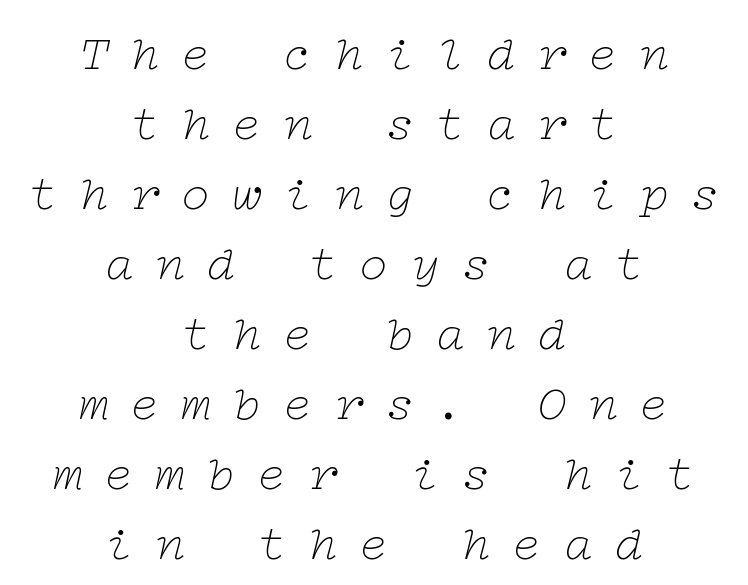
Q: Is the text bold? A: No.
Q: Is the text italic (slanted)? A: Yes, it leans right by about 12 degrees.
Q: Is the typeface a serif or a sans-serif typeface? A: Serif.
Q: Is the text underlined? A: No.
Q: How is the paragraph aligned? A: Centered.
Q: Is the spacing between letters normal or unusually wide? A: Unusually wide.
Q: Is the spacing between lines tight, normal or loose? A: Normal.
Q: Width (condensed, normal, or wide)? A: Wide.
Q: Stroke contrast? A: Low.
Q: x-height? A: Medium.
